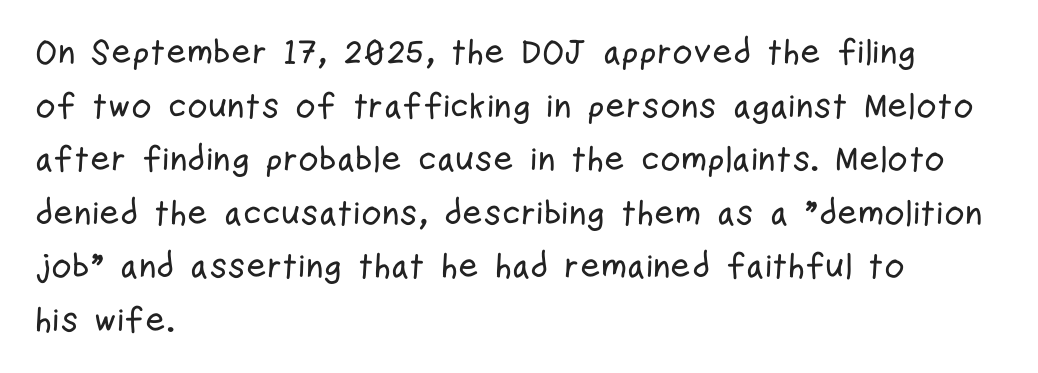
Between one letter and the next there's only the usual sliver of space. A typesetter would call this proportional, since set widths differ per character. Teacher's note: observe the even left margin — that is flush-left alignment. A normal amount of white space separates one row of letters from the next. Each row of text sits above clean, open space.
